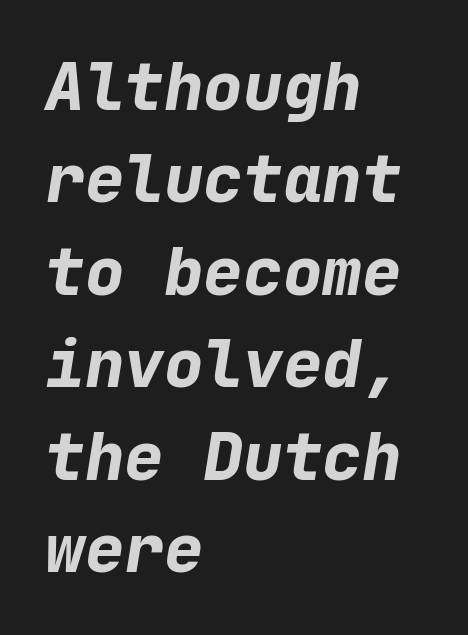
{"italic": "yes", "lean": "right", "slant_degrees": 9, "bold": "yes", "weight": "bold", "width": "normal", "stroke_contrast": "low", "x_height": "medium", "monospaced": "yes", "underline": "no", "align": "left", "line_spacing": "normal", "line_spacing_ratio": 1.4, "letter_spacing": "normal", "letter_spacing_em": 0.0, "glyph_px": 66}
